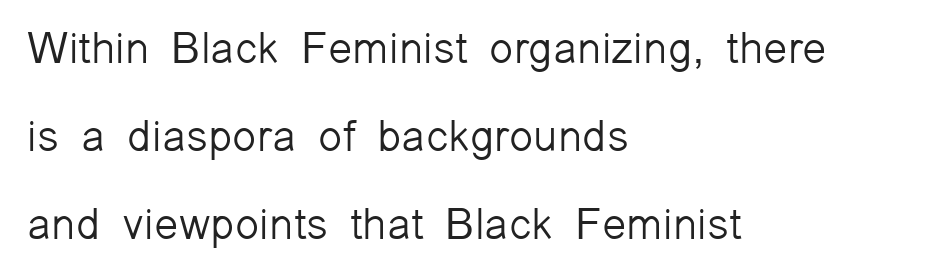
{"serif": "no", "italic": "no", "bold": "no", "weight": "light", "width": "normal", "stroke_contrast": "low", "x_height": "medium", "monospaced": "no", "underline": "no", "align": "left", "line_spacing": "loose", "line_spacing_ratio": 2.0, "letter_spacing": "normal", "letter_spacing_em": 0.0, "glyph_px": 44}
